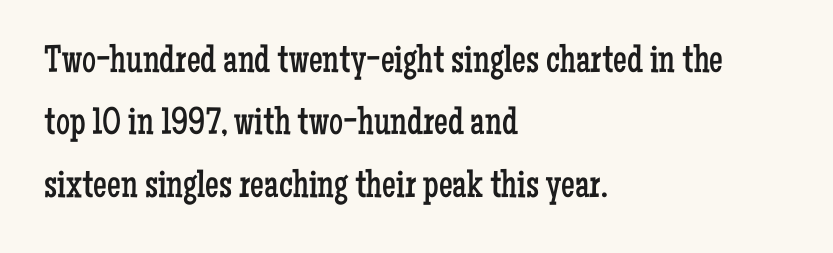
{"serif": "yes", "italic": "no", "bold": "no", "weight": "regular", "width": "condensed", "stroke_contrast": "low", "x_height": "medium", "monospaced": "no", "underline": "no", "align": "left", "line_spacing": "normal", "line_spacing_ratio": 1.6, "letter_spacing": "normal", "letter_spacing_em": 0.0, "glyph_px": 39}
